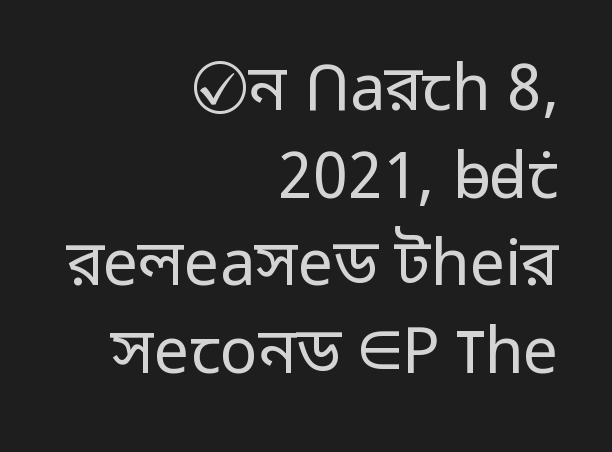
This is sans-serif lettering, the kind often seen on screens and signage. Where is the straight margin? On the right. The weight tops out at a normal text grade. The glyphs are unaccompanied by any horizontal stroke below them. The type is set solid horizontally, with unmodified tracking. What's the leading like? Ordinary, nothing unusual.
